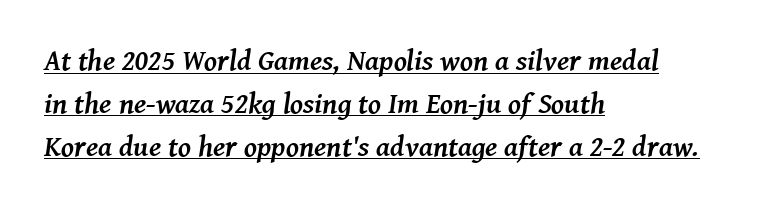
Q: Is the text bold? A: Yes.
Q: Is the text italic (slanted)? A: Yes, it leans right by about 8 degrees.
Q: Is the typeface a serif or a sans-serif typeface? A: Serif.
Q: Is the text underlined? A: Yes.
Q: How is the paragraph aligned? A: Left-aligned.
Q: Is the spacing between letters normal or unusually wide? A: Normal.
Q: Is the spacing between lines tight, normal or loose? A: Normal.
Q: Width (condensed, normal, or wide)? A: Normal.
Q: Stroke contrast? A: Medium.
Q: x-height? A: Medium.
Q: Monospaced? A: No.
